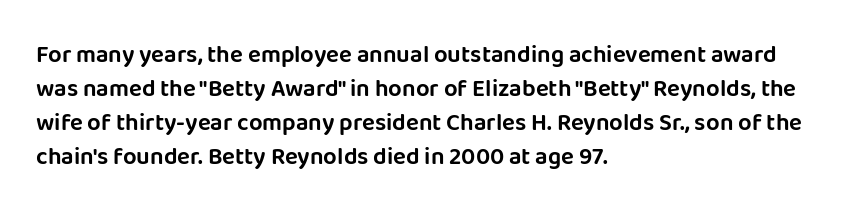
{"italic": "no", "underline": "no", "align": "left", "line_spacing": "normal", "line_spacing_ratio": 1.42, "letter_spacing": "normal", "letter_spacing_em": 0.0, "glyph_px": 24}
